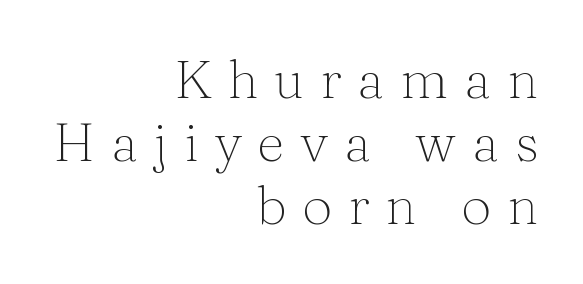
{"serif": "yes", "italic": "no", "bold": "no", "weight": "thin", "width": "normal", "stroke_contrast": "medium", "x_height": "medium", "monospaced": "no", "underline": "no", "align": "right", "line_spacing_ratio": 1.17, "letter_spacing": "wide", "letter_spacing_em": 0.29, "glyph_px": 54}
